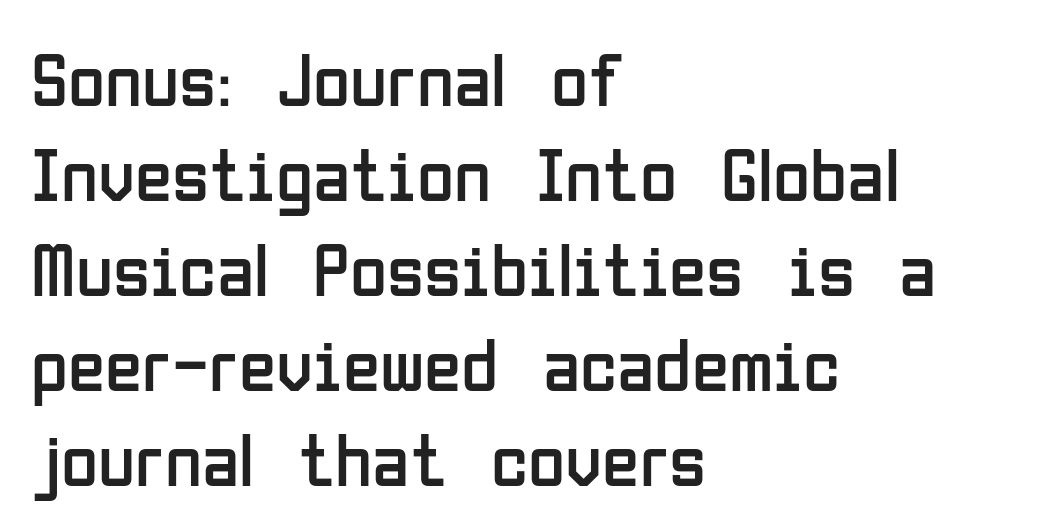
{"serif": "no", "italic": "no", "bold": "no", "weight": "regular", "width": "condensed", "stroke_contrast": "low", "x_height": "medium", "monospaced": "no", "underline": "no", "align": "left", "line_spacing": "normal", "line_spacing_ratio": 1.25, "letter_spacing": "normal", "letter_spacing_em": 0.0, "glyph_px": 76}
